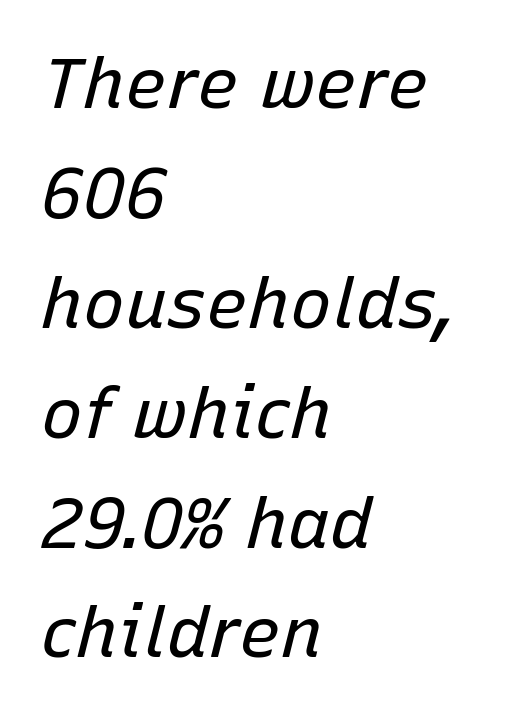
Q: Is the text bold? A: No.
Q: Is the text italic (slanted)? A: Yes, it leans right by about 15 degrees.
Q: Is the text underlined? A: No.
Q: How is the paragraph aligned? A: Left-aligned.
Q: Is the spacing between letters normal or unusually wide? A: Normal.
Q: Is the spacing between lines tight, normal or loose? A: Normal.
Q: Width (condensed, normal, or wide)? A: Normal.
Q: Stroke contrast? A: Low.
Q: x-height? A: Medium.
Q: Monospaced? A: No.
